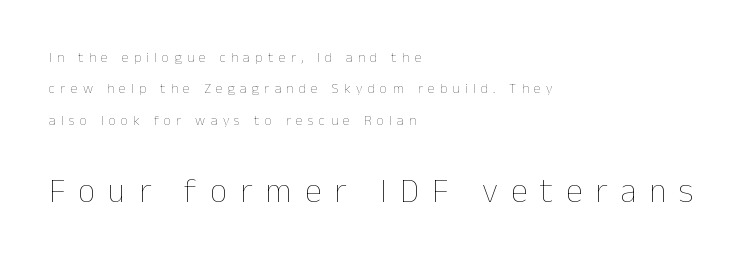
{"italic": "no", "bold": "no", "weight": "thin", "width": "normal", "stroke_contrast": "low", "x_height": "medium", "monospaced": "no", "underline": "no", "align": "left", "line_spacing": "loose", "line_spacing_ratio": 2.25, "letter_spacing": "wide", "letter_spacing_em": 0.38, "larger_block": "second", "size_ratio": 2.43, "glyph_px": 34}
